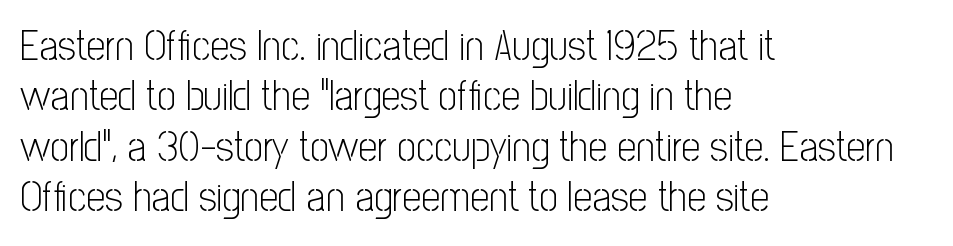
Q: Is the text bold? A: No.
Q: Is the text italic (slanted)? A: No, it is upright.
Q: Is the typeface a serif or a sans-serif typeface? A: Sans-serif.
Q: Is the text underlined? A: No.
Q: How is the paragraph aligned? A: Left-aligned.
Q: Is the spacing between letters normal or unusually wide? A: Normal.
Q: Width (condensed, normal, or wide)? A: Condensed.
Q: Stroke contrast? A: Low.
Q: x-height? A: Medium.
Q: Monospaced? A: No.
